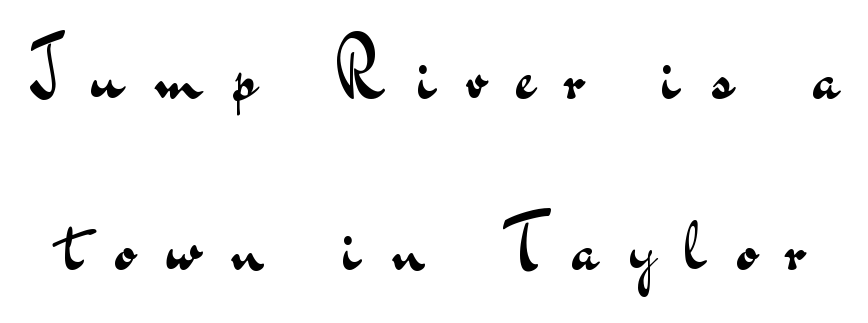
The image shows 72 px regular-weight, wide sans-serif type; set loose line spacing (2.37x), unusually wide letter spacing (+0.44 em), not underlined; medium stroke contrast and a small x-height.
